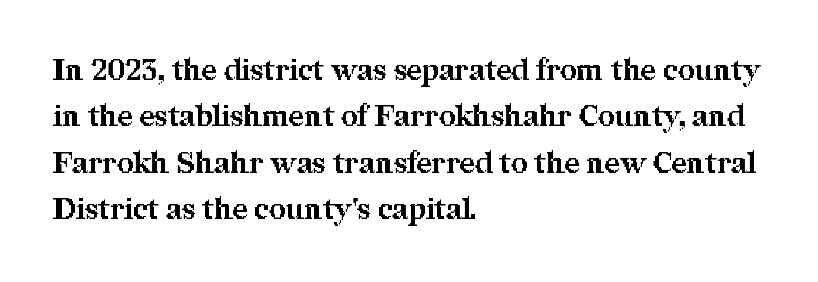
The rag falls on the right side of this text block. You can tell it's not italic because the verticals are truly vertical. Caption: standard tracking, unaltered. Regular leading. The type family on display is of the serif kind.
